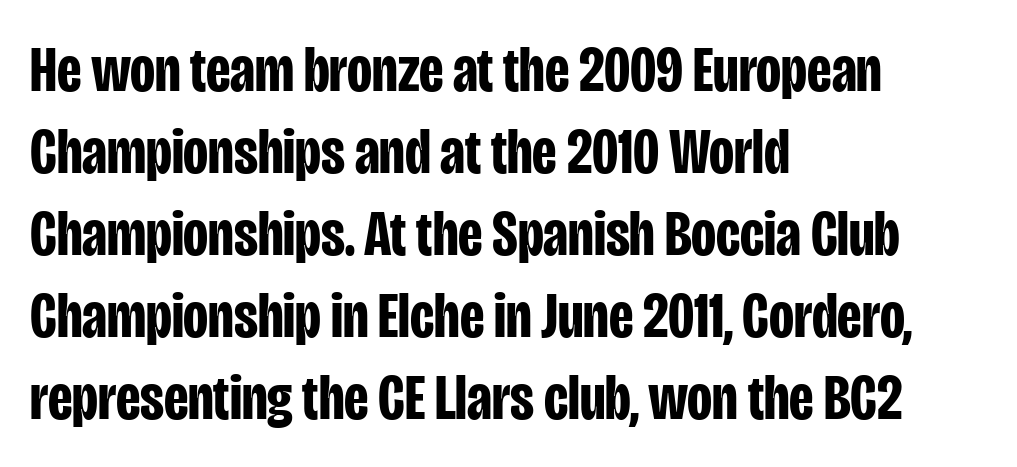
Q: Is the text bold? A: Yes.
Q: Is the text italic (slanted)? A: No, it is upright.
Q: Is the typeface a serif or a sans-serif typeface? A: Sans-serif.
Q: Is the text underlined? A: No.
Q: How is the paragraph aligned? A: Left-aligned.
Q: Is the spacing between letters normal or unusually wide? A: Normal.
Q: Is the spacing between lines tight, normal or loose? A: Normal.
Q: Width (condensed, normal, or wide)? A: Condensed.
Q: Stroke contrast? A: Low.
Q: x-height? A: Large.
Q: Monospaced? A: No.
